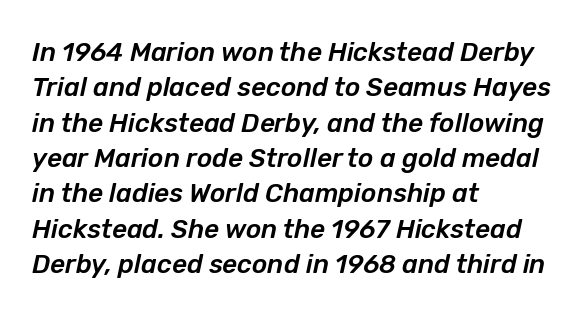
Q: Is the text italic (slanted)? A: Yes, it leans right by about 12 degrees.
Q: Is the text underlined? A: No.
Q: How is the paragraph aligned? A: Left-aligned.
Q: Is the spacing between letters normal or unusually wide? A: Normal.
Q: Is the spacing between lines tight, normal or loose? A: Normal.
